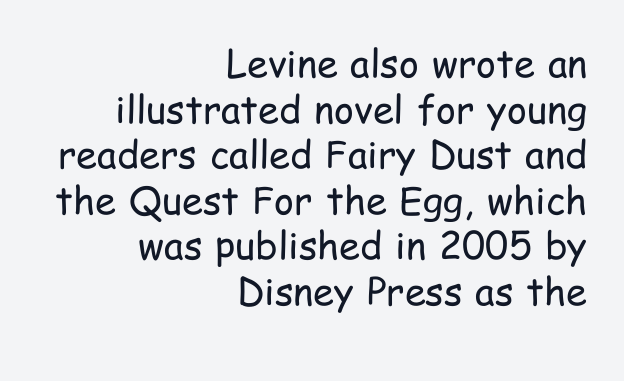
Q: Is the text bold? A: No.
Q: Is the text italic (slanted)? A: No, it is upright.
Q: Is the typeface a serif or a sans-serif typeface? A: Sans-serif.
Q: Is the text underlined? A: No.
Q: How is the paragraph aligned? A: Right-aligned.
Q: Is the spacing between letters normal or unusually wide? A: Normal.
Q: Width (condensed, normal, or wide)? A: Condensed.
Q: Stroke contrast? A: Low.
Q: x-height? A: Medium.
Q: Monospaced? A: No.
